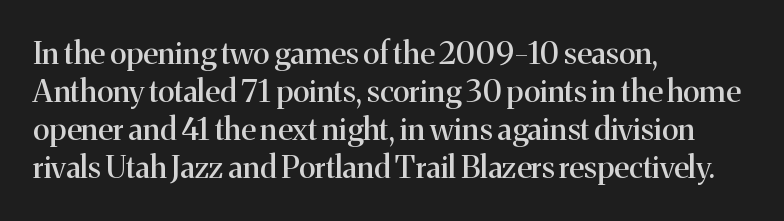
The image shows 31 px serif type, upright; set left-aligned, line spacing 1.23x, normal letter spacing, not underlined; medium stroke contrast and a medium x-height.
